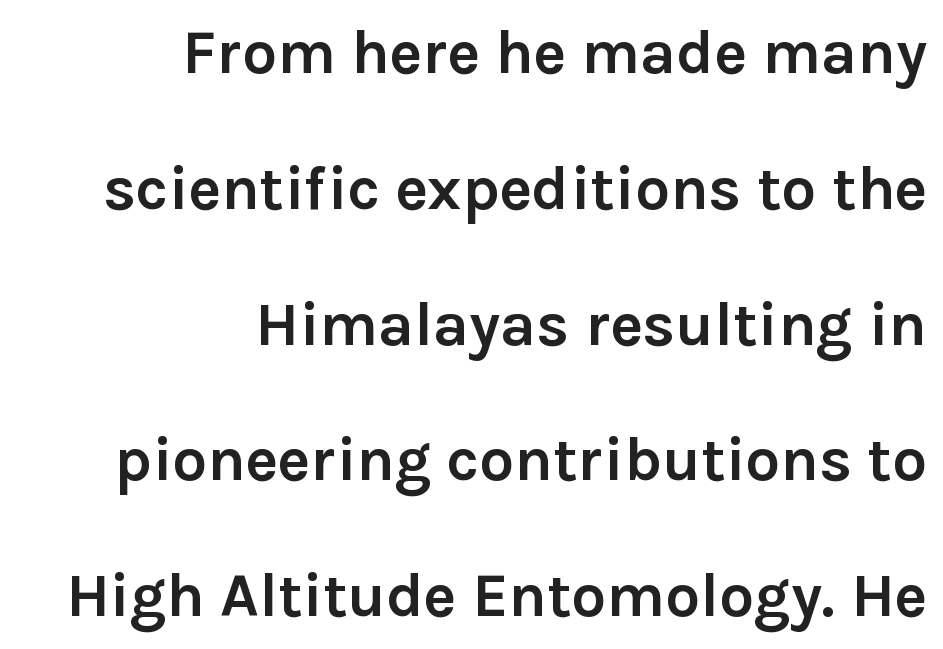
The space between consecutive lines is lavish. The face used here is proportionally spaced, like ordinary book or web type. Tracking value appears to be zero — textbook default spacing. Every row of glyphs terminates at an identical x-position on the right.
